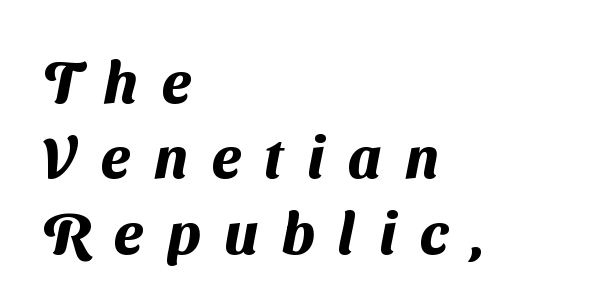
Q: Is the text bold? A: Yes.
Q: Is the typeface a serif or a sans-serif typeface? A: Sans-serif.
Q: Is the text underlined? A: No.
Q: How is the paragraph aligned? A: Left-aligned.
Q: Is the spacing between letters normal or unusually wide? A: Unusually wide.
Q: Is the spacing between lines tight, normal or loose? A: Normal.
Q: Width (condensed, normal, or wide)? A: Normal.
Q: Stroke contrast? A: Medium.
Q: x-height? A: Medium.
Q: Monospaced? A: No.
